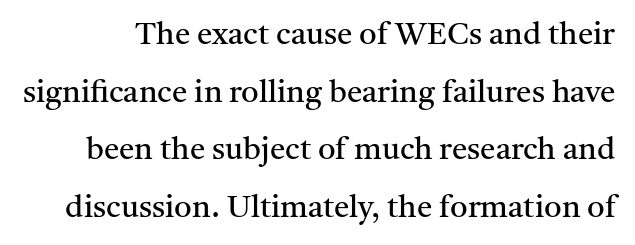
The space beneath each line is pristine and unruled. Posture: straight, roman, zero tilt. This reads as an unemphasized weight, regular at the heaviest. Think of a printed novel: that variable character pitch is what you see here. To sum up the face: it has serifs. Honestly, the letter spacing is just normal — you wouldn't notice it.
